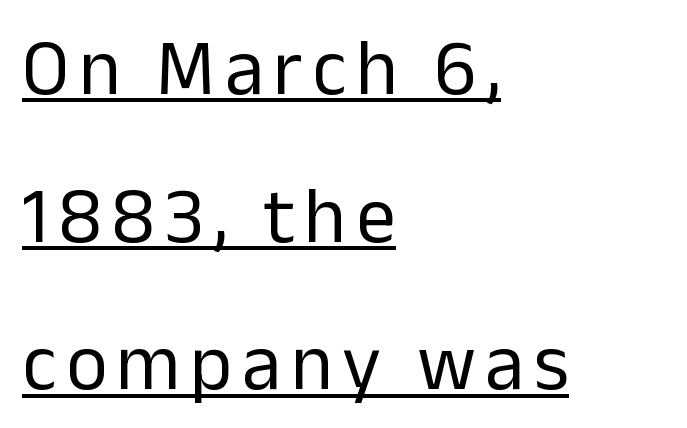
{"serif": "no", "italic": "no", "bold": "no", "weight": "regular", "width": "normal", "stroke_contrast": "low", "x_height": "medium", "monospaced": "no", "underline": "yes", "align": "left", "line_spacing_ratio": 1.87, "glyph_px": 79}
